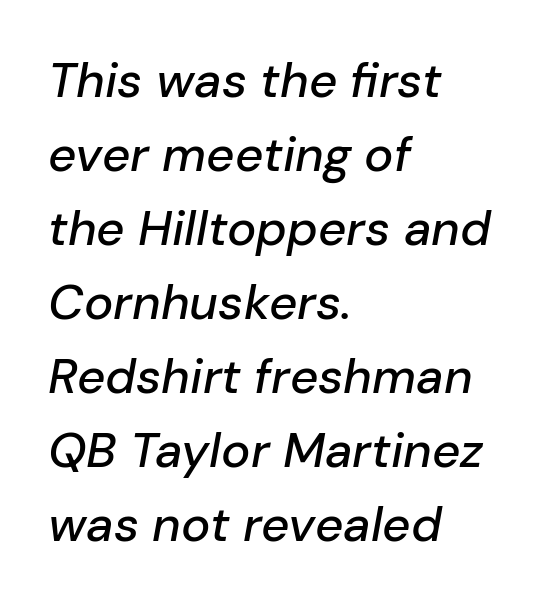
Q: Is the text italic (slanted)? A: Yes, it leans right by about 10 degrees.
Q: Is the text underlined? A: No.
Q: How is the paragraph aligned? A: Left-aligned.
Q: Is the spacing between letters normal or unusually wide? A: Normal.
Q: Is the spacing between lines tight, normal or loose? A: Normal.
Q: Width (condensed, normal, or wide)? A: Normal.
Q: Stroke contrast? A: Low.
Q: x-height? A: Medium.
Q: Monospaced? A: No.
